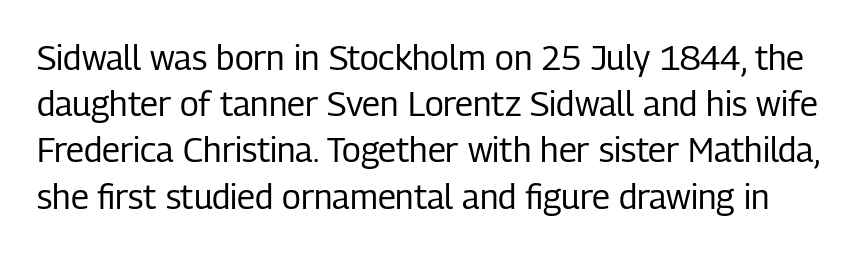
No letter is thick-stroked: the sample isn't bold. The face used here is proportionally spaced, like ordinary book or web type. If you drew a line through each stem, it would be perfectly vertical. You can tell from the bare stems that sans-serif type was used. Honestly, the row spacing looks completely unremarkable. What stands out about the letter spacing? Nothing — it is the standard amount.
